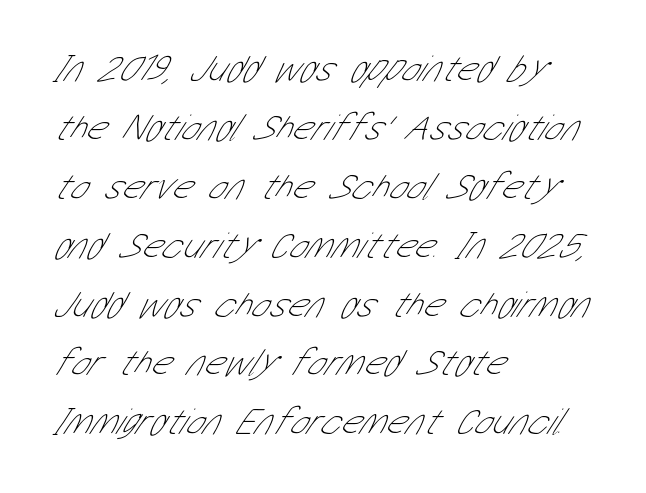
Each letter's strokes conclude bluntly, with no projecting serifs. The letterforms sit shoulder to shoulder at normal distance. Summary of vertical rhythm: regular, with standard interline spacing. The compositor pushed each line to the left boundary. These lines are rendered in a variable-pitch font. Weight class: somewhere from thin through regular.
